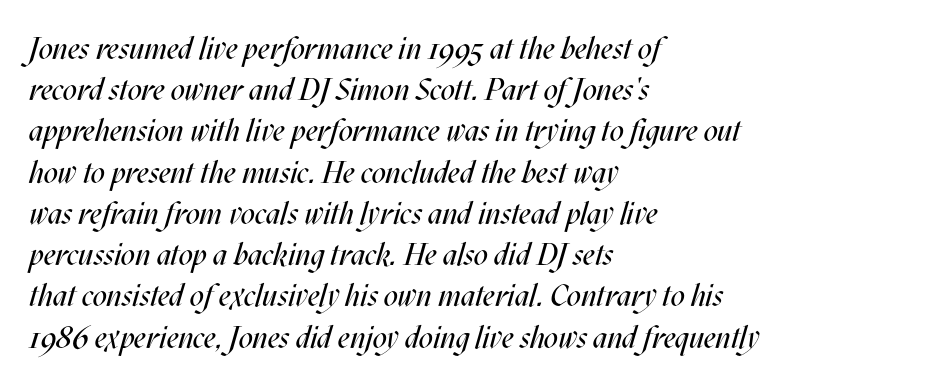
Q: Is the text bold? A: No.
Q: Is the text italic (slanted)? A: Yes, it leans right by about 17 degrees.
Q: Is the text underlined? A: No.
Q: How is the paragraph aligned? A: Left-aligned.
Q: Is the spacing between letters normal or unusually wide? A: Normal.
Q: Is the spacing between lines tight, normal or loose? A: Normal.
Q: Width (condensed, normal, or wide)? A: Condensed.
Q: Stroke contrast? A: Medium.
Q: x-height? A: Large.
Q: Monospaced? A: No.
